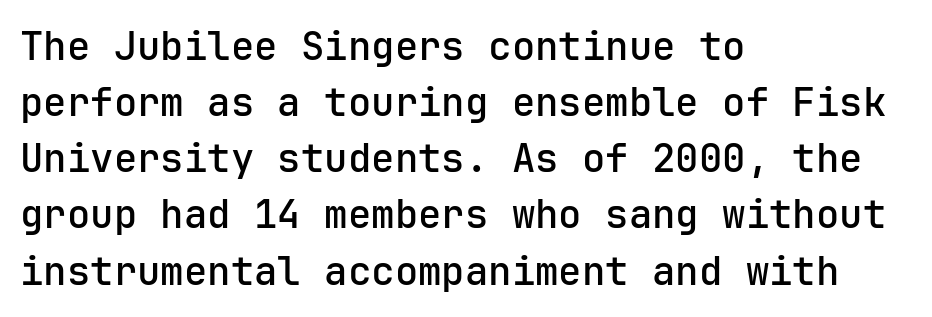
The glyphs are unaccompanied by any horizontal stroke below them. Left-aligned paragraph, ragged on the right. As a designer I'd log this as weight 600, semibold. The leading is moderate, giving the passage an even texture. You can tell it's not italic because the verticals are truly vertical.
